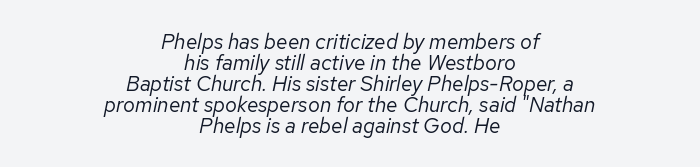
The image shows 21 px text type, italic (leaning right); set centered, tight line spacing (1.0x), normal letter spacing, not underlined.
